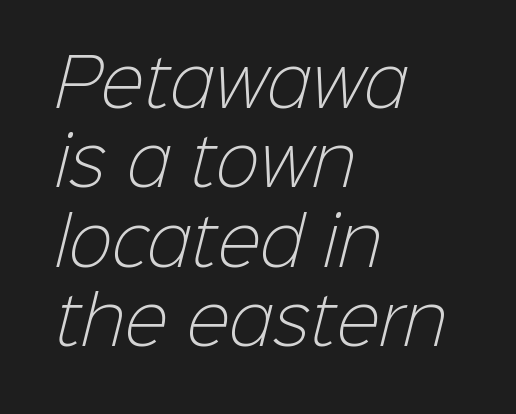
A bare baseline throughout the passage. Layout note: lines flush left. You could call the tracking neutral — neither tight nor loose. Each letter keeps its own natural width here, so spacing adapts to shape.
